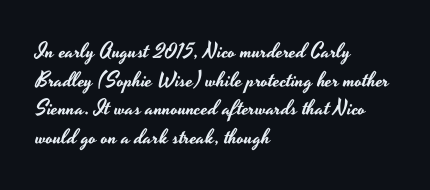
{"underline": "no", "align": "left", "line_spacing": "normal", "line_spacing_ratio": 1.36, "letter_spacing": "normal", "letter_spacing_em": 0.0, "glyph_px": 21}
